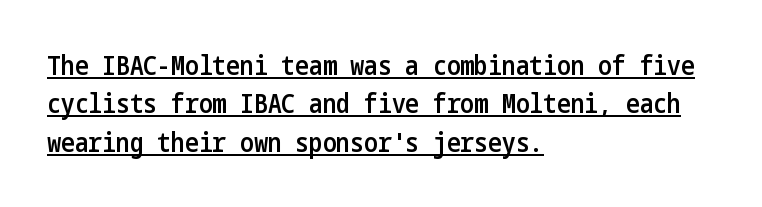
The image shows 26 px text type, upright; set left-aligned, normal line spacing (1.48x), normal letter spacing, underlined.
